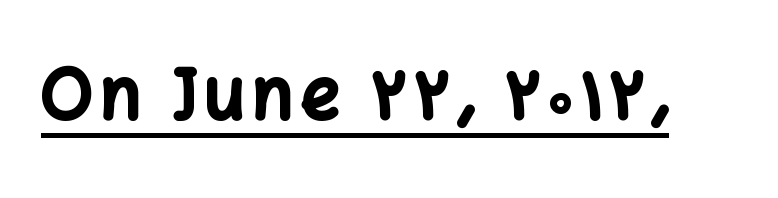
A typesetter would call this proportional, since set widths differ per character. Pretty heavy lettering here — definitely bold. Has an underline been added? It has. Posture: straight, roman, zero tilt.
